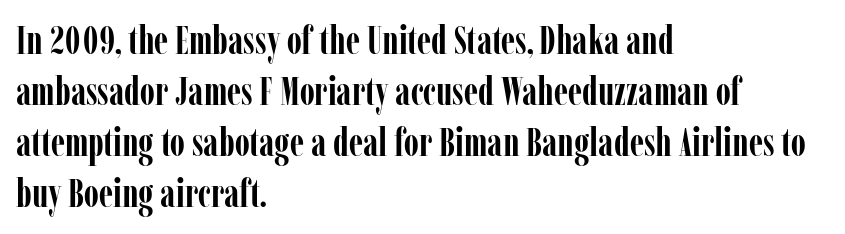
{"serif": "yes", "italic": "no", "bold": "yes", "weight": "semibold", "width": "condensed", "stroke_contrast": "low", "x_height": "medium", "monospaced": "no", "underline": "no", "align": "left", "line_spacing": "normal", "line_spacing_ratio": 1.31, "letter_spacing": "normal", "letter_spacing_em": 0.0, "glyph_px": 39}
